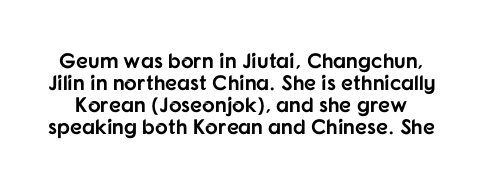
{"italic": "no", "bold": "yes", "underline": "no", "line_spacing": "tight", "line_spacing_ratio": 1.05, "letter_spacing": "normal", "letter_spacing_em": 0.0, "glyph_px": 21}
